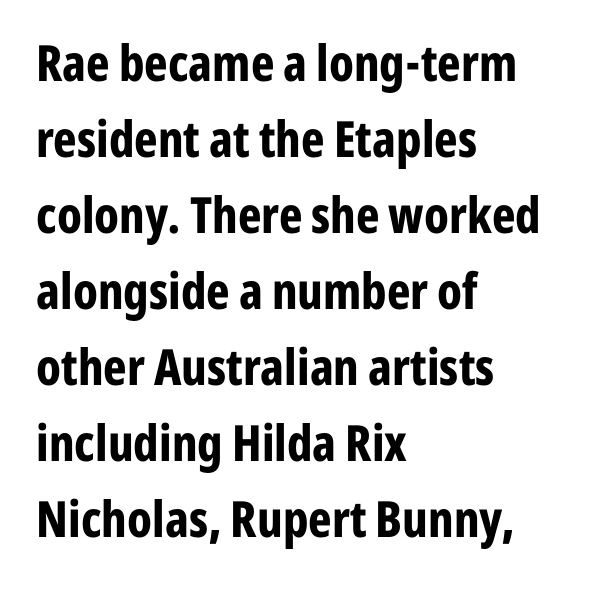
Here the designer chose a conventional face with non-uniform glyph widths. The glyphs have the mass of a bold cut. A typesetter would label this face a sans. Nobody drew a line under any word here.
